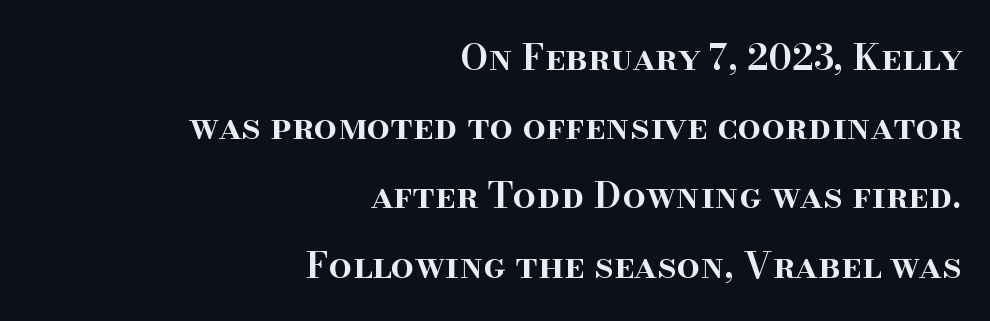
{"serif": "yes", "italic": "no", "bold": "semi", "weight": "semibold", "width": "normal", "stroke_contrast": "high", "x_height": "small", "monospaced": "no", "underline": "no", "align": "right", "line_spacing_ratio": 1.87, "letter_spacing": "normal", "letter_spacing_em": 0.0, "glyph_px": 37}
